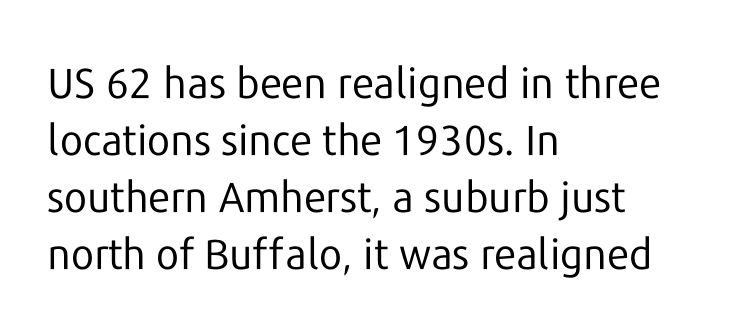
Type style note: lacks serifs. The face looks like a standard text weight, possibly lighter. A roman cut, with each character standing at attention. Inter-character spacing is left at the font's built-in metrics.
